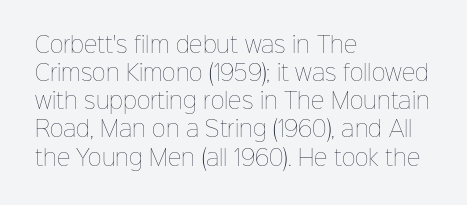
{"italic": "no", "bold": "no", "underline": "no", "align": "left", "line_spacing": "normal", "line_spacing_ratio": 1.34, "letter_spacing": "normal", "letter_spacing_em": 0.0, "glyph_px": 21}
